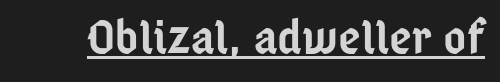
The image shows 49 px semibold, condensed sans-serif type, upright; set normal letter spacing, underlined; low stroke contrast and a medium x-height.
